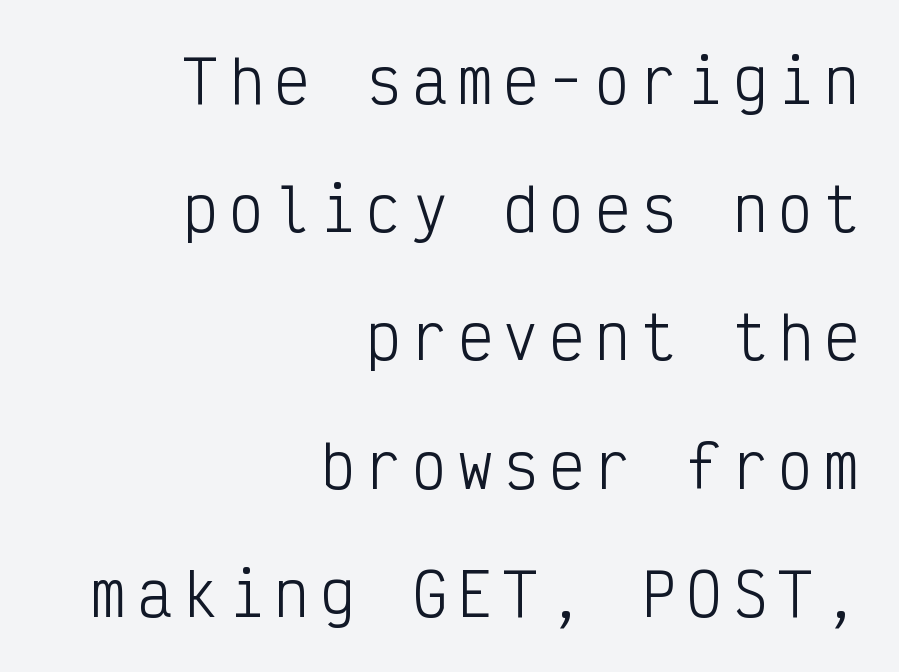
Q: Is the text bold? A: No.
Q: Is the text italic (slanted)? A: No, it is upright.
Q: Is the typeface a serif or a sans-serif typeface? A: Sans-serif.
Q: Is the text underlined? A: No.
Q: How is the paragraph aligned? A: Right-aligned.
Q: Is the spacing between lines tight, normal or loose? A: Loose.
Q: Width (condensed, normal, or wide)? A: Condensed.
Q: Stroke contrast? A: Low.
Q: x-height? A: Medium.
Q: Monospaced? A: Yes.
